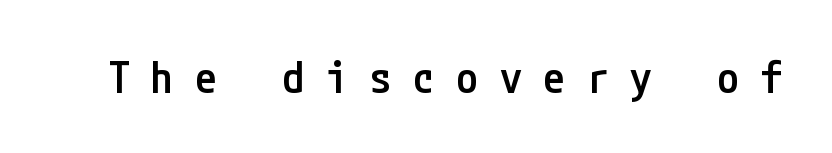
Q: Is the text bold? A: Semi-bold.
Q: Is the text italic (slanted)? A: No, it is upright.
Q: Is the typeface a serif or a sans-serif typeface? A: Sans-serif.
Q: Is the text underlined? A: No.
Q: Is the spacing between letters normal or unusually wide? A: Unusually wide.
Q: Width (condensed, normal, or wide)? A: Condensed.
Q: Stroke contrast? A: Low.
Q: x-height? A: Medium.
